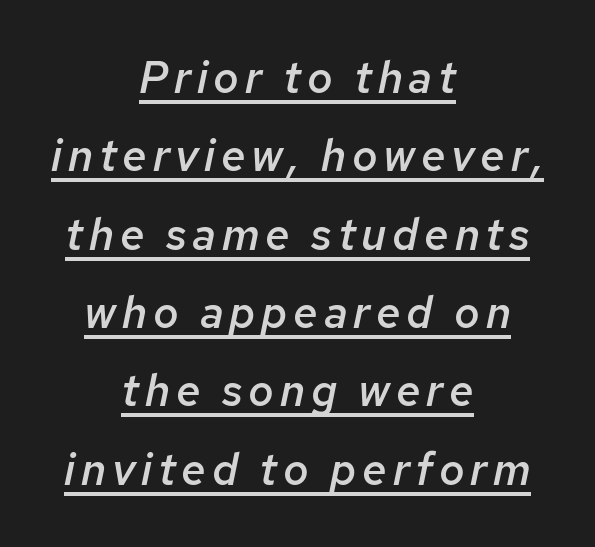
The image shows 44 px semibold type, italic (leaning right); set centered, line spacing 1.78x, underlined; low stroke contrast and a medium x-height.
